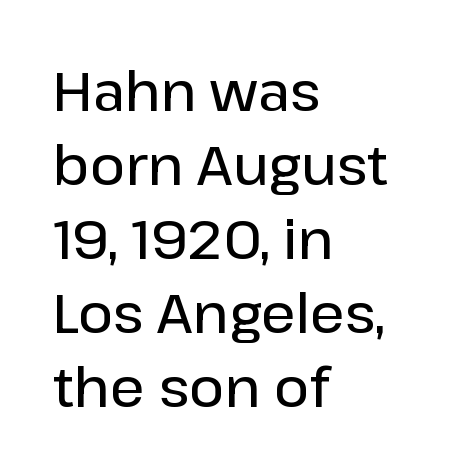
The image shows 54 px semibold sans-serif type, upright; set left-aligned, normal line spacing (1.37x), normal letter spacing, not underlined; low stroke contrast and a medium x-height.
